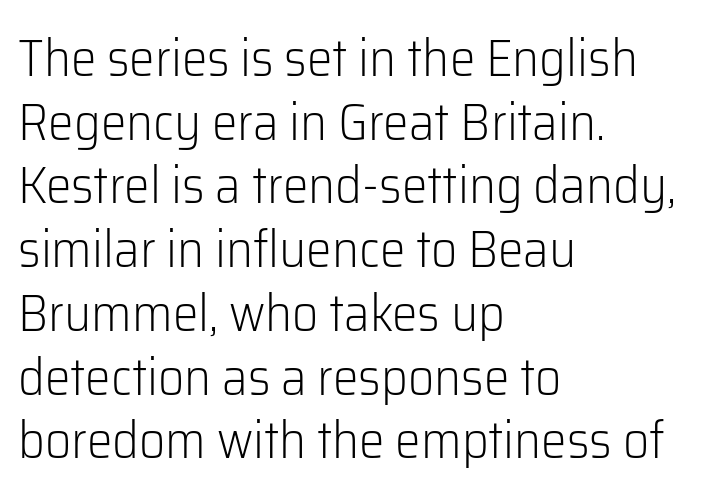
The passage shown is not underscored anywhere. These lines stack with their left ends in a neat column. These glyphs show unthickened strokes, regular width or finer. A sans-serif font was chosen for this passage. Rows of type keep a routine distance in the vertical direction.
